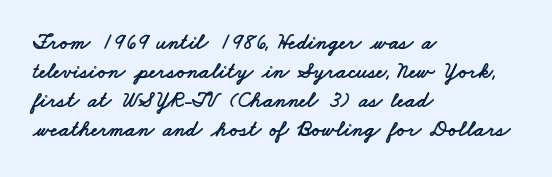
The image shows 22 px text type; set left-aligned, normal line spacing (1.32x), normal letter spacing, not underlined.
